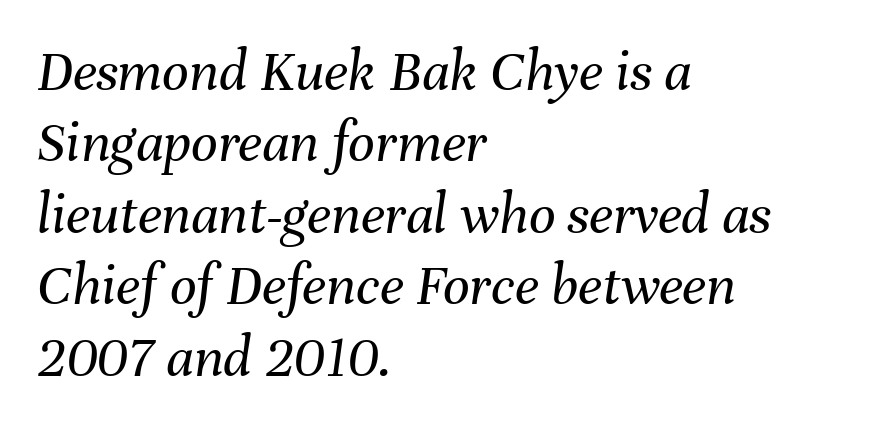
The space beneath each line is pristine and unruled. Tall strokes in this sample are angled rather than plumb. This sample is left-justified, so line endings fall wherever the words run out. The characters are drawn with everyday or finer stroke widths.
